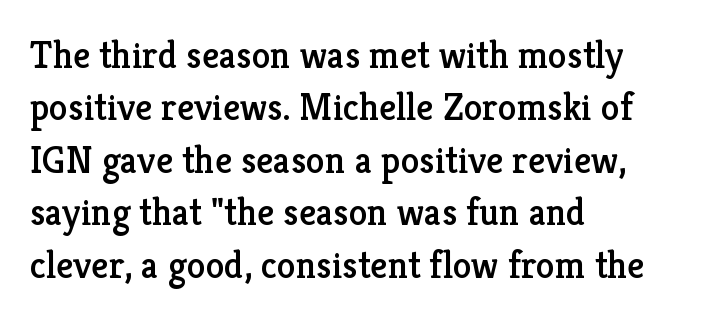
The image shows 38 px serif type, upright; set left-aligned, normal line spacing (1.38x), normal letter spacing, not underlined; low stroke contrast and a medium x-height.
